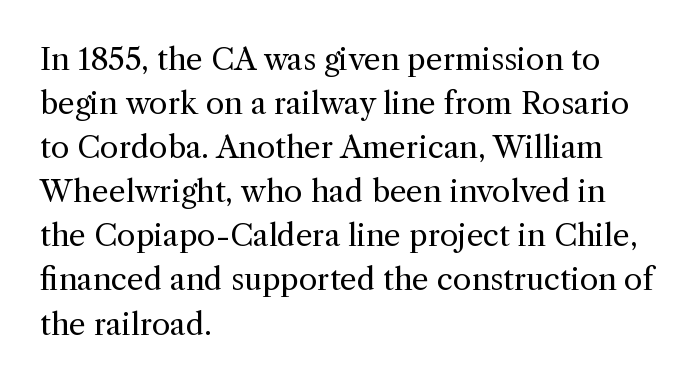
{"serif": "yes", "italic": "no", "bold": "no", "weight": "regular", "width": "normal", "x_height": "medium", "monospaced": "no", "underline": "no", "align": "left", "line_spacing": "normal", "line_spacing_ratio": 1.47, "letter_spacing": "normal", "letter_spacing_em": 0.0, "glyph_px": 30}
